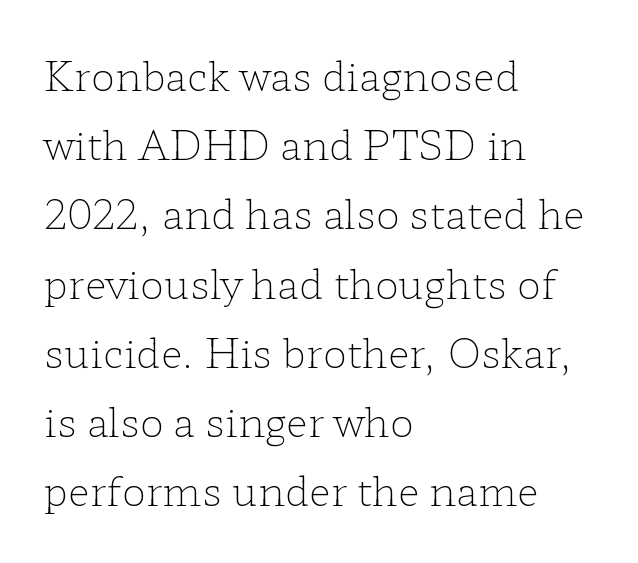
Lines of text with bare space underneath. Is there any slant? The stems are plumb. Ink coverage per letter is moderate at most. If you drew a ruler down the left edge, every line would touch it. The gaps between neighbouring characters are ordinary and unremarkable.
